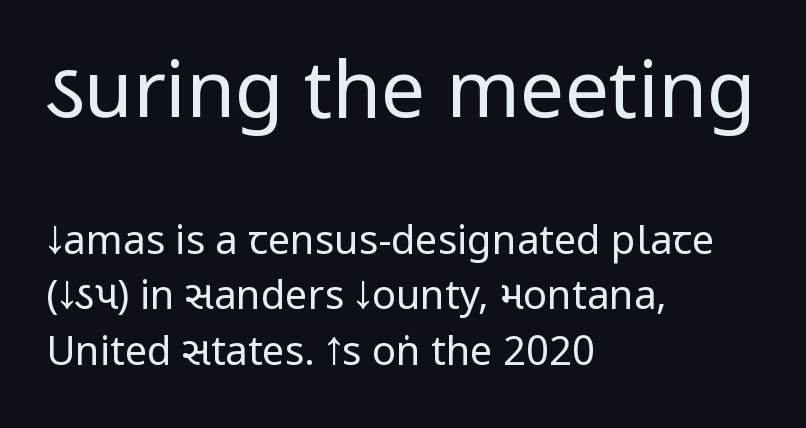
Q: Is the text bold? A: No.
Q: Is the text italic (slanted)? A: No, it is upright.
Q: Is the typeface a serif or a sans-serif typeface? A: Sans-serif.
Q: Is the text underlined? A: No.
Q: How is the paragraph aligned? A: Left-aligned.
Q: Is the spacing between letters normal or unusually wide? A: Normal.
Q: Is the spacing between lines tight, normal or loose? A: Normal.
Q: Which block of text is set in a larger size, the first (top) or the second (bottom)? A: The first (top) one.
Q: Width (condensed, normal, or wide)? A: Condensed.
Q: Stroke contrast? A: Low.
